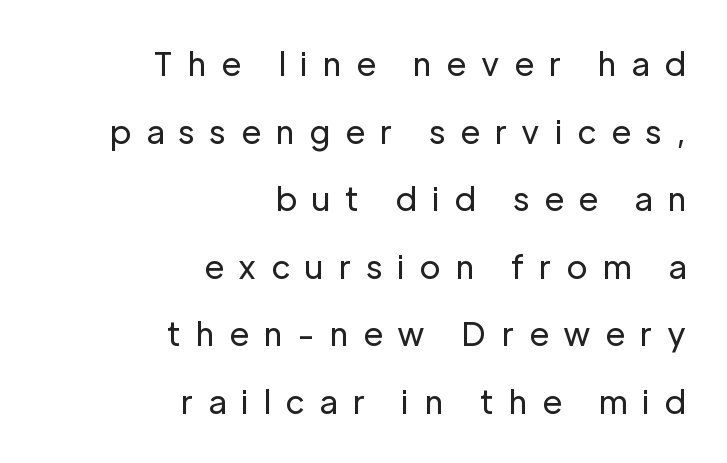
The image shows 32 px regular-weight sans-serif type, upright; set right-aligned, loose line spacing (2.11x), unusually wide letter spacing (+0.46 em), not underlined; low stroke contrast and a medium x-height.
